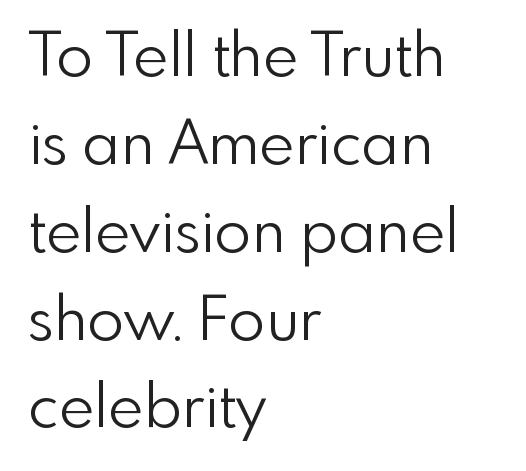
The image shows 61 px light sans-serif type, upright; set left-aligned, normal line spacing (1.44x), normal letter spacing, not underlined; low stroke contrast and a small x-height.
